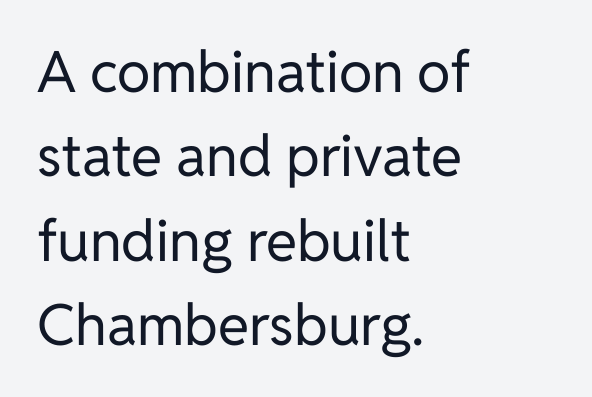
The image shows 57 px regular-weight sans-serif type, upright; set left-aligned, normal line spacing (1.48x), normal letter spacing, not underlined; low stroke contrast and a medium x-height.
